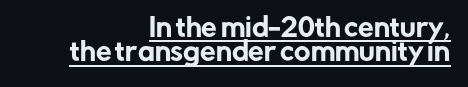
Q: Is the text italic (slanted)? A: No, it is upright.
Q: Is the text underlined? A: Yes.
Q: How is the paragraph aligned? A: Right-aligned.
Q: Is the spacing between letters normal or unusually wide? A: Normal.
Q: Is the spacing between lines tight, normal or loose? A: Tight.
